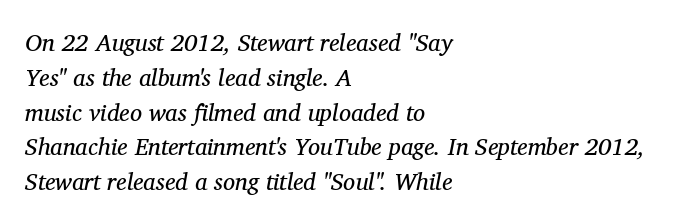
The image shows 24 px text type, italic (leaning right); set left-aligned, normal line spacing (1.45x), normal letter spacing, not underlined.
